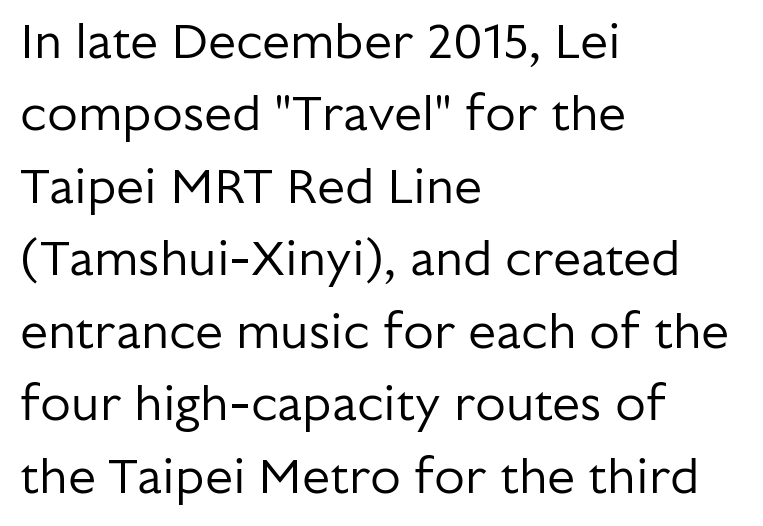
The image shows 50 px regular-weight sans-serif type, upright; set left-aligned, normal line spacing (1.45x), normal letter spacing, not underlined; low stroke contrast and a medium x-height.
